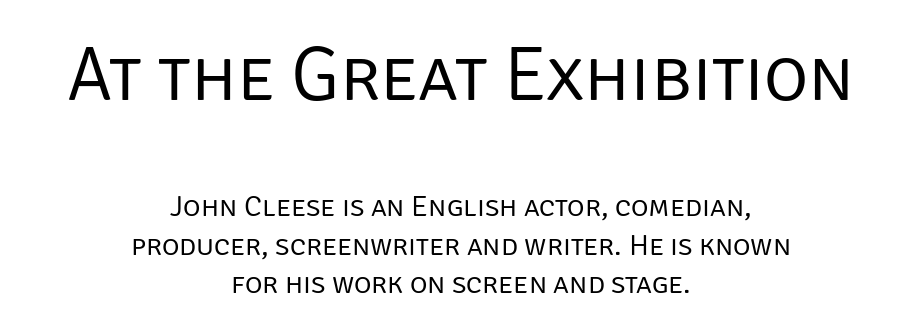
Q: Is the text bold? A: No.
Q: Is the text italic (slanted)? A: No, it is upright.
Q: Is the typeface a serif or a sans-serif typeface? A: Sans-serif.
Q: Is the text underlined? A: No.
Q: How is the paragraph aligned? A: Centered.
Q: Is the spacing between letters normal or unusually wide? A: Normal.
Q: Is the spacing between lines tight, normal or loose? A: Normal.
Q: Which block of text is set in a larger size, the first (top) or the second (bottom)? A: The first (top) one.
Q: Width (condensed, normal, or wide)? A: Normal.
Q: Stroke contrast? A: Low.
Q: x-height? A: Large.
Q: Monospaced? A: No.
